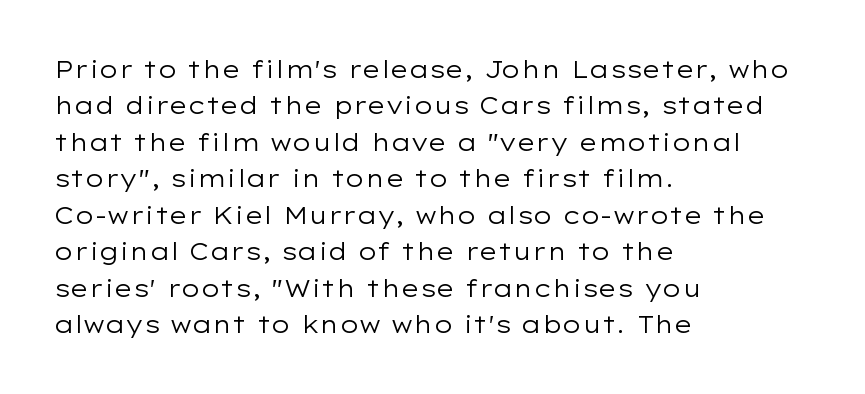
The image shows 24 px text type, upright; set left-aligned, normal line spacing (1.52x), normal letter spacing, not underlined.
